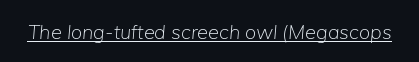
Q: Is the text bold? A: No.
Q: Is the text italic (slanted)? A: Yes, it leans right by about 5 degrees.
Q: Is the text underlined? A: Yes.
Q: Is the spacing between letters normal or unusually wide? A: Normal.
